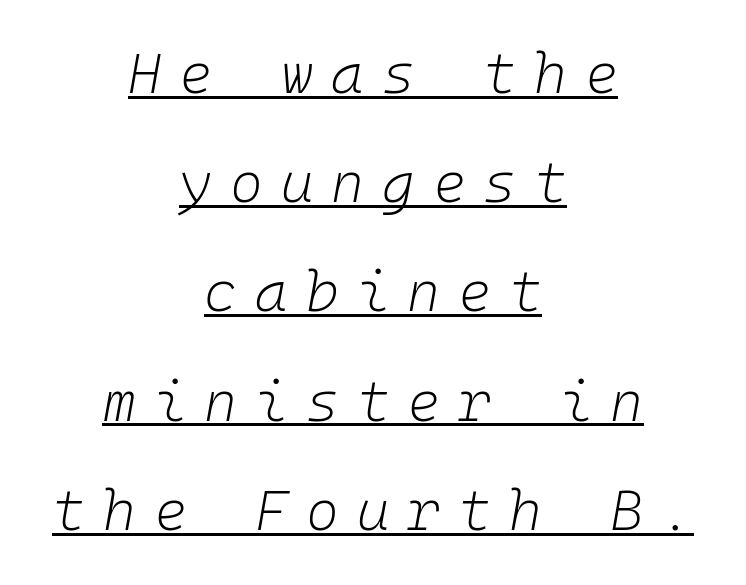
Q: Is the text bold? A: No.
Q: Is the text italic (slanted)? A: Yes, it leans right by about 10 degrees.
Q: Is the text underlined? A: Yes.
Q: How is the paragraph aligned? A: Centered.
Q: Is the spacing between letters normal or unusually wide? A: Unusually wide.
Q: Is the spacing between lines tight, normal or loose? A: Loose.
Q: Width (condensed, normal, or wide)? A: Normal.
Q: Stroke contrast? A: Low.
Q: x-height? A: Medium.
Q: Monospaced? A: Yes.
